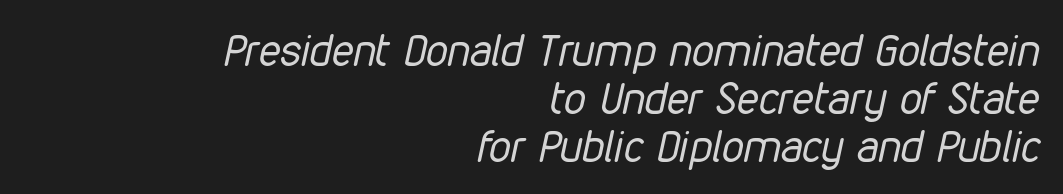
Q: Is the text bold? A: No.
Q: Is the text italic (slanted)? A: Yes, it leans right by about 12 degrees.
Q: Is the text underlined? A: No.
Q: How is the paragraph aligned? A: Right-aligned.
Q: Is the spacing between letters normal or unusually wide? A: Normal.
Q: Is the spacing between lines tight, normal or loose? A: Tight.
Q: Width (condensed, normal, or wide)? A: Condensed.
Q: Stroke contrast? A: Low.
Q: x-height? A: Medium.
Q: Monospaced? A: No.
